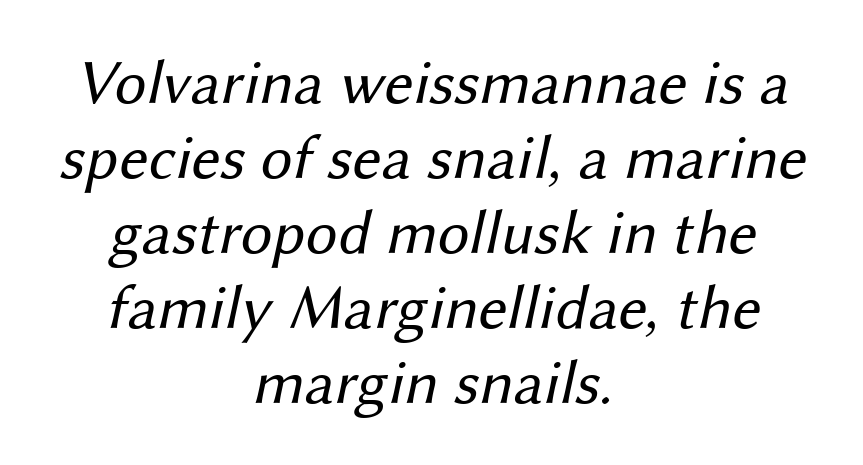
The image shows 63 px regular-weight sans-serif type; set centered, line spacing 1.19x, normal letter spacing, not underlined; medium stroke contrast and a medium x-height.
